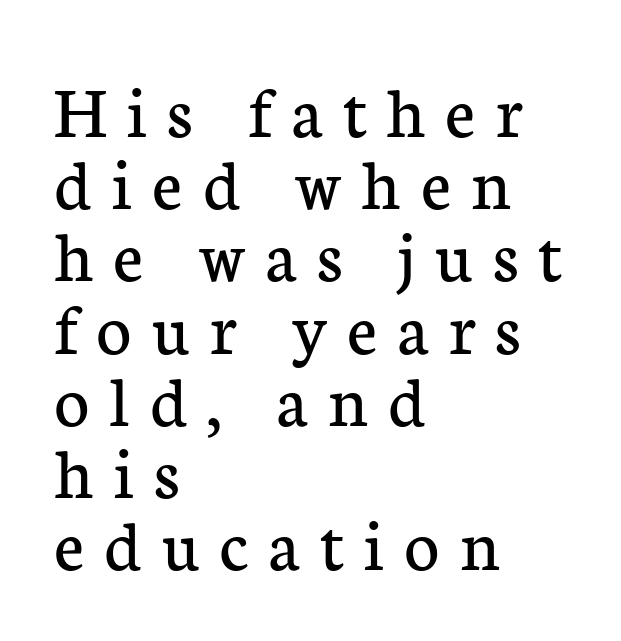
Whoever set this chose condensed vertical rhythm over breathing room. These lines are rendered in a variable-pitch font. Heaviness? Minimal to ordinary, like unemphasized prose. The type family on display is of the serif kind.
